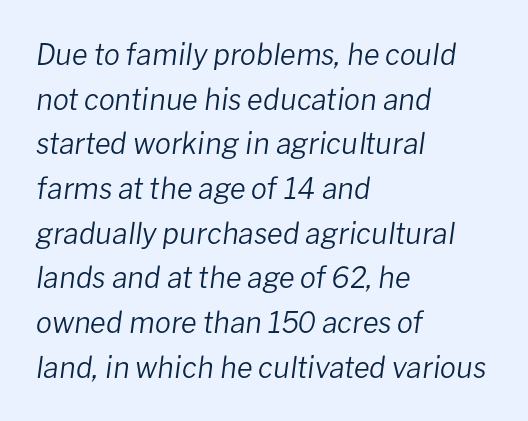
Q: Is the text bold? A: No.
Q: Is the text italic (slanted)? A: Yes, it leans right by about 8 degrees.
Q: Is the text underlined? A: No.
Q: How is the paragraph aligned? A: Left-aligned.
Q: Is the spacing between letters normal or unusually wide? A: Normal.
Q: Is the spacing between lines tight, normal or loose? A: Normal.
Q: Width (condensed, normal, or wide)? A: Normal.
Q: Stroke contrast? A: Low.
Q: x-height? A: Medium.
Q: Monospaced? A: No.
